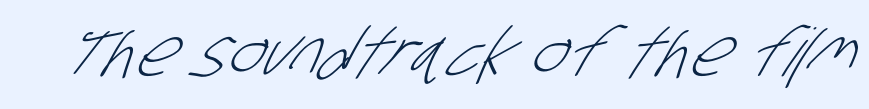
Standard letterfit; no display-style spreading of the glyphs. A bare baseline throughout the passage. Think standard paragraph weight, or any step lighter than that. Looks like regular typesetting: each glyph gets only the width it needs. I'd call this a sans setting — the letters go barefoot.
